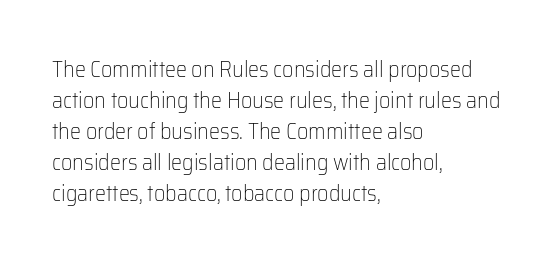
The image shows 22 px text type, upright; set left-aligned, normal line spacing (1.41x), normal letter spacing, not underlined.
